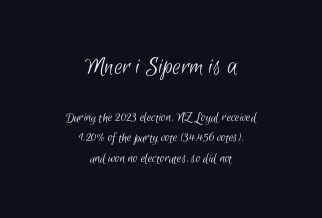
Q: Is the text bold? A: No.
Q: Is the text underlined? A: No.
Q: How is the paragraph aligned? A: Centered.
Q: Is the spacing between letters normal or unusually wide? A: Normal.
Q: Is the spacing between lines tight, normal or loose? A: Normal.
Q: Which block of text is set in a larger size, the first (top) or the second (bottom)? A: The first (top) one.
